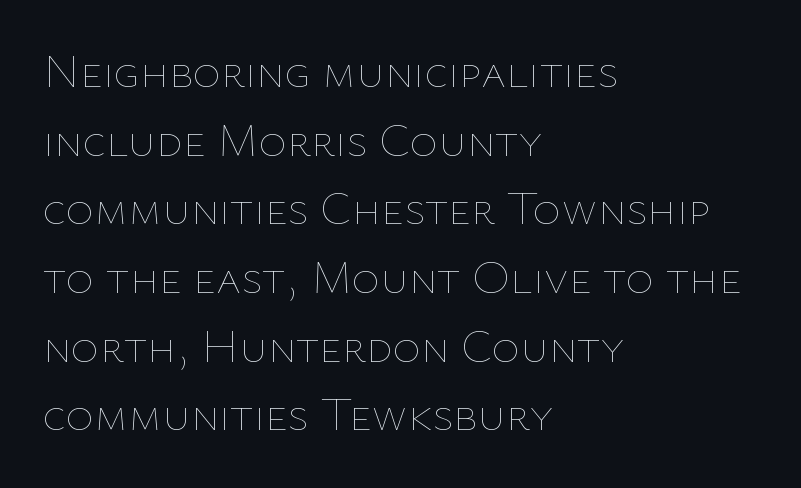
{"italic": "no", "bold": "no", "weight": "thin", "width": "normal", "stroke_contrast": "low", "x_height": "medium", "monospaced": "no", "underline": "no", "align": "left", "line_spacing": "normal", "line_spacing_ratio": 1.43, "letter_spacing": "normal", "letter_spacing_em": 0.0, "glyph_px": 48}
